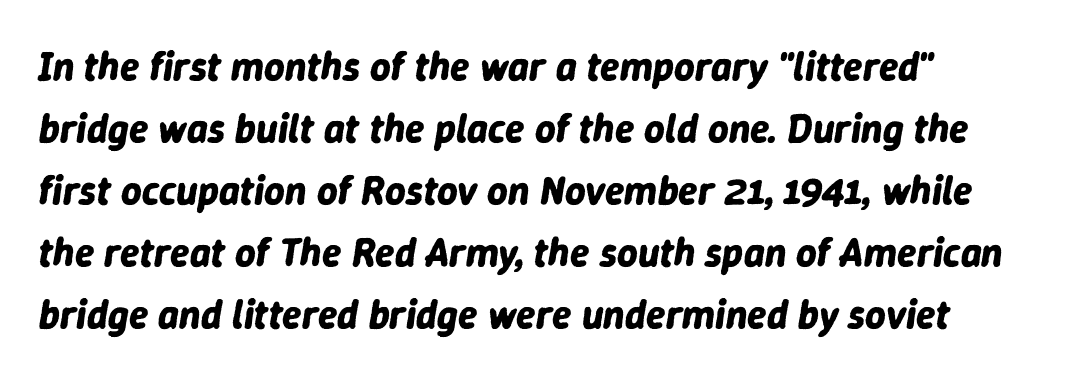
The image shows 40 px bold type, italic (leaning right); set left-aligned, normal line spacing (1.55x), normal letter spacing, not underlined; low stroke contrast and a medium x-height.
